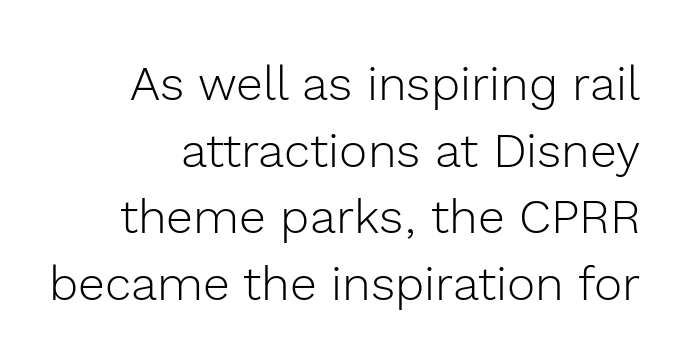
The image shows 48 px light sans-serif type, upright; set normal line spacing (1.39x), normal letter spacing, not underlined; a medium x-height.
